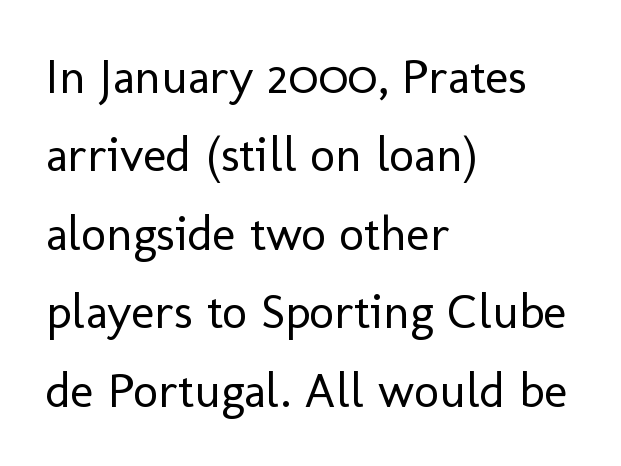
Q: Is the text bold? A: No.
Q: Is the text italic (slanted)? A: No, it is upright.
Q: Is the typeface a serif or a sans-serif typeface? A: Sans-serif.
Q: Is the text underlined? A: No.
Q: How is the paragraph aligned? A: Left-aligned.
Q: Is the spacing between letters normal or unusually wide? A: Normal.
Q: Is the spacing between lines tight, normal or loose? A: Normal.
Q: Width (condensed, normal, or wide)? A: Normal.
Q: Stroke contrast? A: Low.
Q: x-height? A: Medium.
Q: Monospaced? A: No.
